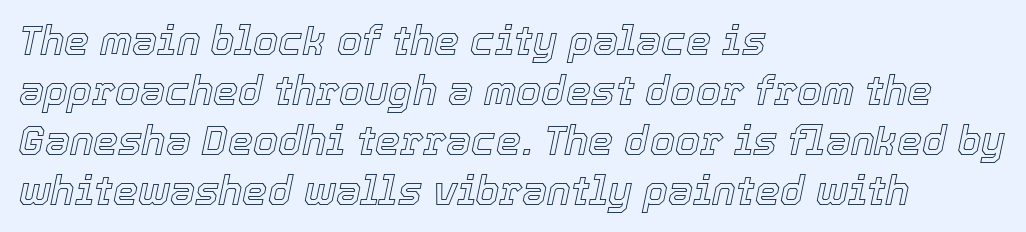
{"italic": "yes", "lean": "right", "slant_degrees": 12, "width": "normal", "x_height": "medium", "monospaced": "no", "underline": "no", "align": "left", "line_spacing": "normal", "line_spacing_ratio": 1.25, "letter_spacing": "normal", "letter_spacing_em": 0.0, "glyph_px": 40}
